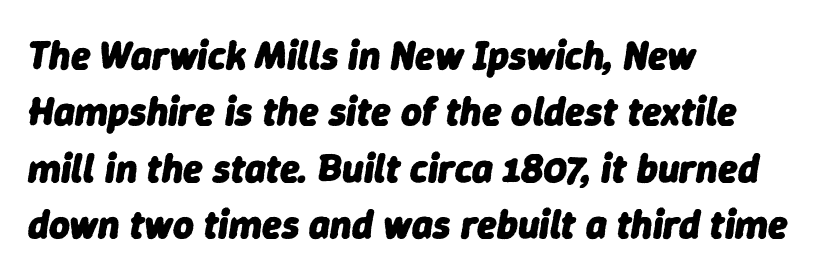
Q: Is the text bold? A: Yes.
Q: Is the text italic (slanted)? A: Yes, it leans right by about 9 degrees.
Q: Is the text underlined? A: No.
Q: How is the paragraph aligned? A: Left-aligned.
Q: Is the spacing between letters normal or unusually wide? A: Normal.
Q: Is the spacing between lines tight, normal or loose? A: Normal.
Q: Width (condensed, normal, or wide)? A: Normal.
Q: Stroke contrast? A: Low.
Q: x-height? A: Medium.
Q: Monospaced? A: No.
